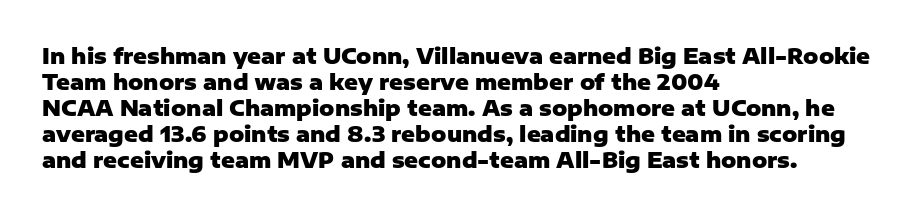
Q: Is the text bold? A: Yes.
Q: Is the text italic (slanted)? A: No, it is upright.
Q: Is the text underlined? A: No.
Q: How is the paragraph aligned? A: Left-aligned.
Q: Is the spacing between letters normal or unusually wide? A: Normal.
